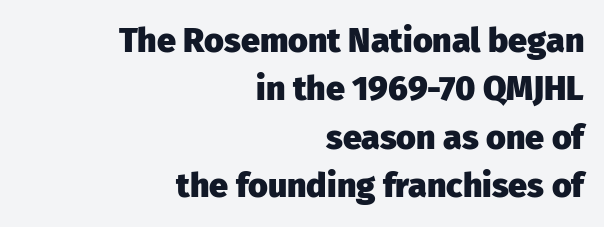
A dark, heavy texture on the line: the type is bold. The lines sit at an ordinary, default distance from one another. Descenders hang freely into open space. Every row of glyphs terminates at an identical x-position on the right.
